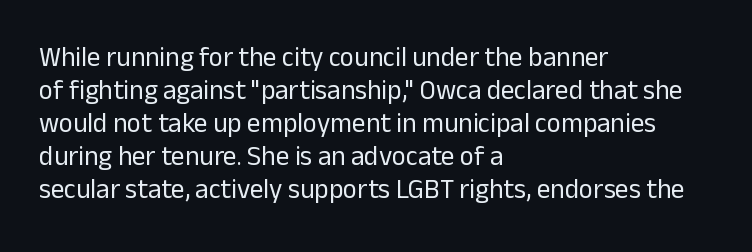
The type sits square on the baseline with zero lean. All the whitespace from short lines collects on the right. Students, note that the glyphs here touch the page at normal intervals. Weight class: somewhere from thin through regular. The foot of each line stays bare and open.
